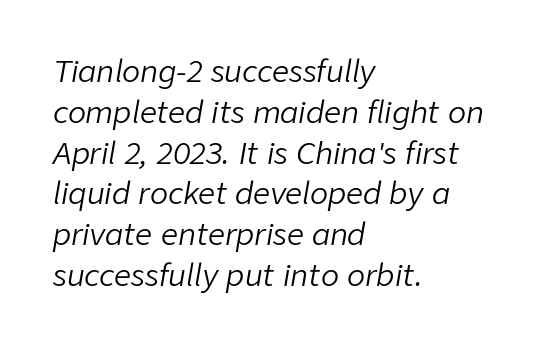
{"italic": "yes", "lean": "right", "slant_degrees": 9, "bold": "no", "weight": "light", "width": "normal", "stroke_contrast": "low", "x_height": "medium", "monospaced": "no", "underline": "no", "align": "left", "line_spacing": "normal", "line_spacing_ratio": 1.36, "letter_spacing": "normal", "letter_spacing_em": 0.0, "glyph_px": 30}
